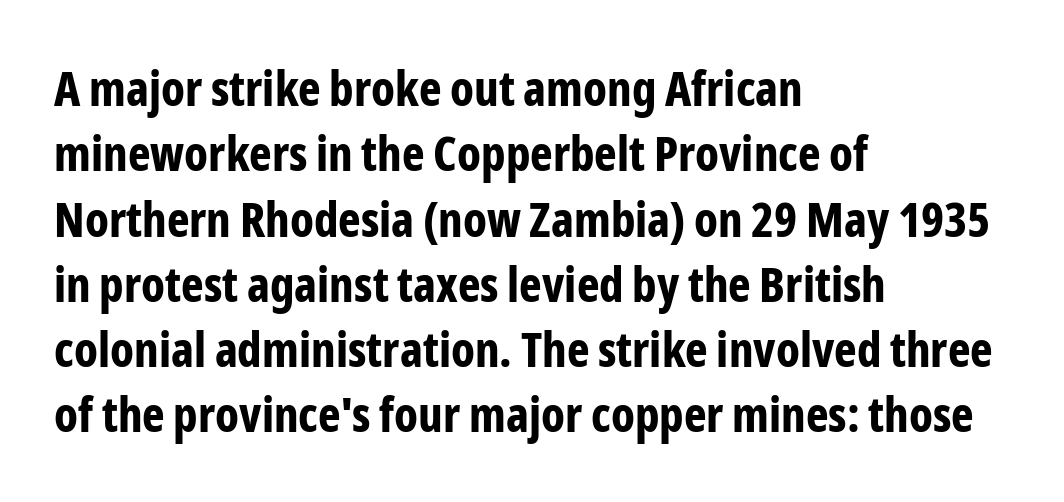
Notice how descenders clear the ascenders below comfortably — that's standard leading. Notice how the passage keeps a crisp vertical edge on the left only. Letterform terminals end flat and unadorned throughout the passage. Each word holds together tightly as a unit, with standard inter-letter gaps. These lines are rendered in a variable-pitch font. How heavy is the stroke? Heavy — this is a bold.
